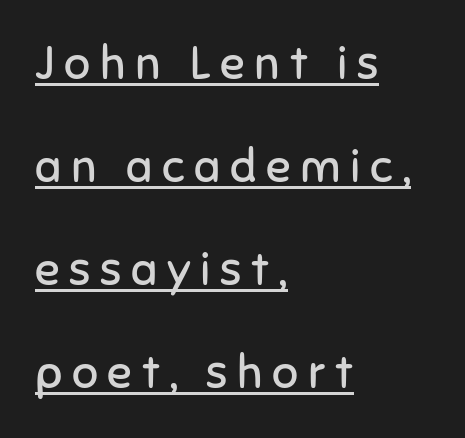
The image shows 46 px regular-weight sans-serif type, upright; set left-aligned, loose line spacing (2.24x), unusually wide letter spacing (+0.21 em), underlined; low stroke contrast and a medium x-height.
